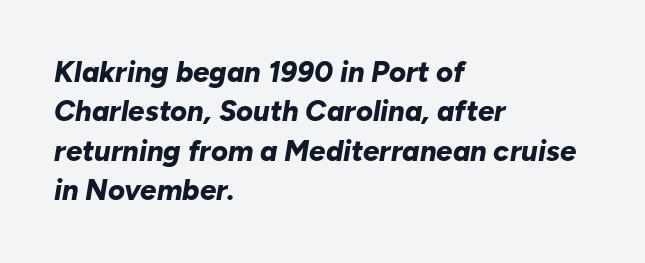
The image shows 29 px bold type, italic (leaning right); set left-aligned, normal line spacing (1.36x), normal letter spacing, not underlined; low stroke contrast and a medium x-height.
